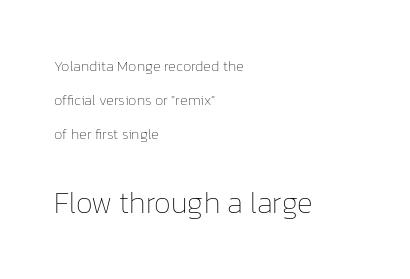
The image shows 30 px thin type, upright; set left-aligned, loose line spacing (2.26x), normal letter spacing, not underlined; the second (bottom) block is 2.0x larger; low stroke contrast and a medium x-height.
